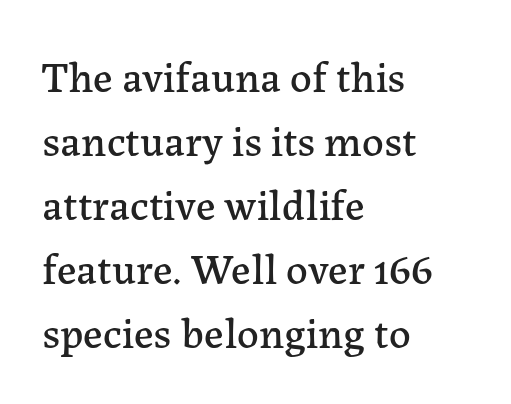
The image shows 43 px serif type, upright; set left-aligned, normal line spacing (1.49x), normal letter spacing, not underlined; low stroke contrast and a medium x-height.
